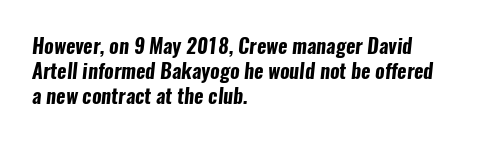
{"bold": "yes", "underline": "no", "align": "left", "line_spacing": "normal", "line_spacing_ratio": 1.25, "letter_spacing": "normal", "letter_spacing_em": 0.0, "glyph_px": 20}
